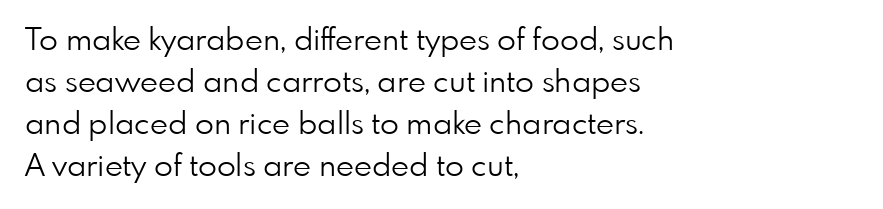
{"serif": "no", "italic": "no", "bold": "no", "weight": "light", "width": "normal", "stroke_contrast": "low", "x_height": "small", "monospaced": "no", "underline": "no", "align": "left", "line_spacing": "normal", "line_spacing_ratio": 1.35, "letter_spacing": "normal", "letter_spacing_em": 0.0, "glyph_px": 31}
